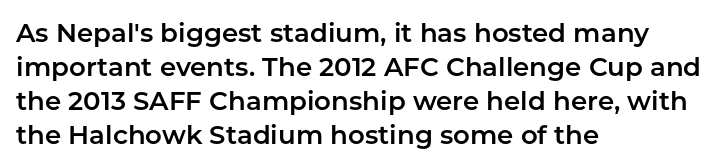
The passage is arranged the way most books set body copy — flush left. This is roman type, the default non-slanted kind. The rows are spaced the way most documents space them. The letterforms sit shoulder to shoulder at normal distance. Honestly, there is no underline to notice here at all.
